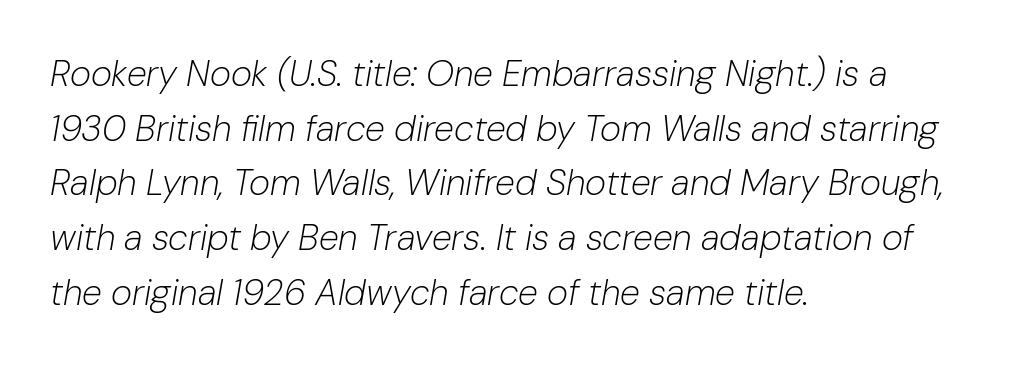
Q: Is the text bold? A: No.
Q: Is the text italic (slanted)? A: Yes, it leans right by about 10 degrees.
Q: Is the text underlined? A: No.
Q: How is the paragraph aligned? A: Left-aligned.
Q: Is the spacing between letters normal or unusually wide? A: Normal.
Q: Is the spacing between lines tight, normal or loose? A: Normal.
Q: Width (condensed, normal, or wide)? A: Normal.
Q: Stroke contrast? A: Low.
Q: x-height? A: Medium.
Q: Monospaced? A: No.
